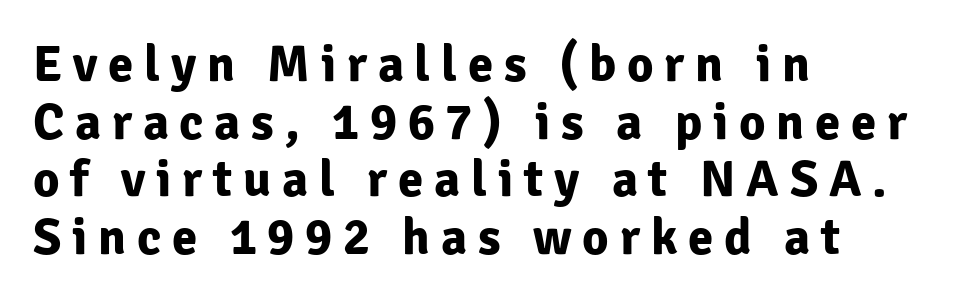
The image shows 51 px bold sans-serif type, upright; set left-aligned, tight line spacing (1.13x), unusually wide letter spacing (+0.21 em), not underlined; low stroke contrast and a medium x-height.
